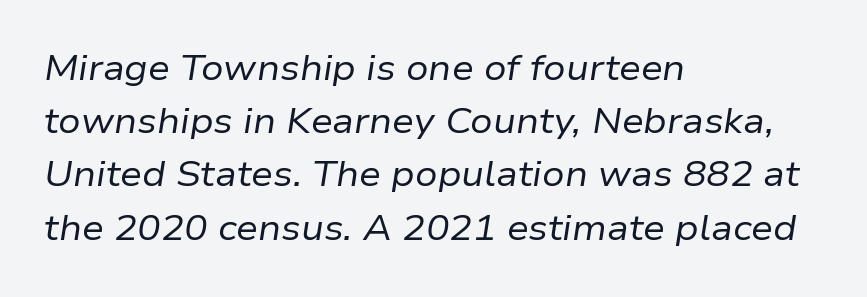
Q: Is the text bold? A: No.
Q: Is the text italic (slanted)? A: Yes, it leans right by about 9 degrees.
Q: Is the text underlined? A: No.
Q: How is the paragraph aligned? A: Left-aligned.
Q: Is the spacing between letters normal or unusually wide? A: Normal.
Q: Is the spacing between lines tight, normal or loose? A: Normal.
Q: Width (condensed, normal, or wide)? A: Normal.
Q: Stroke contrast? A: Low.
Q: x-height? A: Medium.
Q: Monospaced? A: No.
